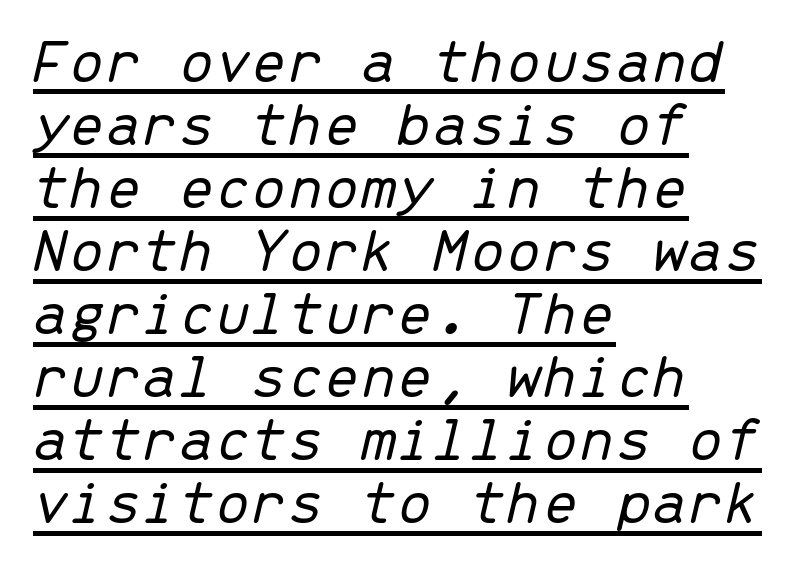
{"italic": "yes", "lean": "right", "slant_degrees": 13, "bold": "no", "weight": "light", "width": "normal", "stroke_contrast": "low", "x_height": "medium", "monospaced": "yes", "underline": "yes", "align": "left", "line_spacing": "tight", "line_spacing_ratio": 0.97, "letter_spacing": "normal", "letter_spacing_em": 0.0, "glyph_px": 65}
